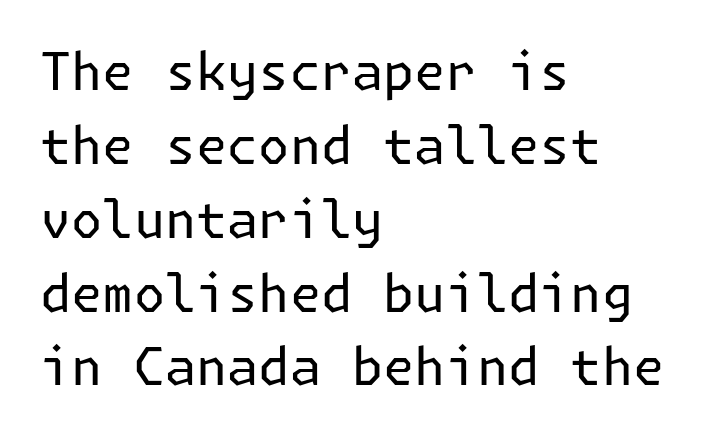
The image shows 52 px regular-weight sans-serif type, upright; set left-aligned, normal line spacing (1.42x), normal letter spacing, not underlined; low stroke contrast and a medium x-height.
